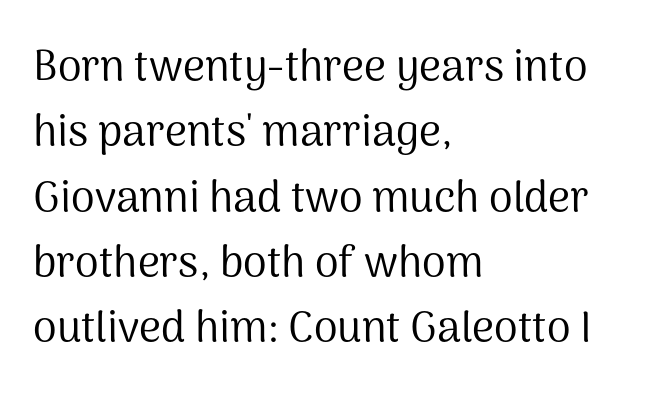
Varying glyph widths throughout — classic text-font behaviour. Posture: vertical. Descenders are the only things crossing below the line. The font family rendered here belongs to the sans-serif group. On a weight scale, this lands at 450 or below.
